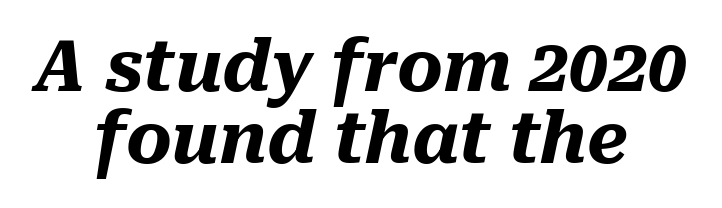
Q: Is the text bold? A: Yes.
Q: Is the text italic (slanted)? A: Yes, it leans right by about 10 degrees.
Q: Is the text underlined? A: No.
Q: How is the paragraph aligned? A: Centered.
Q: Is the spacing between letters normal or unusually wide? A: Normal.
Q: Is the spacing between lines tight, normal or loose? A: Tight.
Q: Width (condensed, normal, or wide)? A: Normal.
Q: Stroke contrast? A: Medium.
Q: x-height? A: Medium.
Q: Monospaced? A: No.
